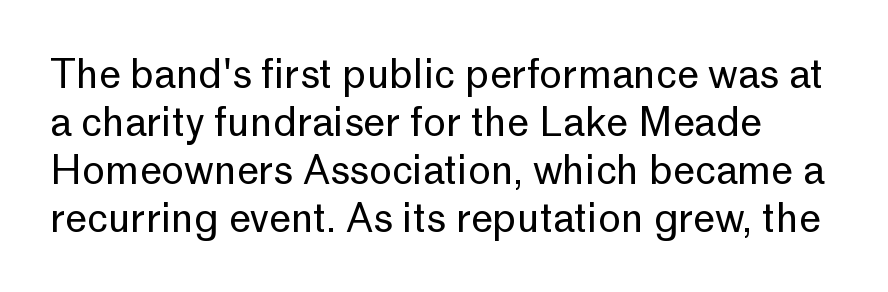
Q: Is the text bold? A: No.
Q: Is the text italic (slanted)? A: No, it is upright.
Q: Is the typeface a serif or a sans-serif typeface? A: Sans-serif.
Q: Is the text underlined? A: No.
Q: Is the spacing between letters normal or unusually wide? A: Normal.
Q: Width (condensed, normal, or wide)? A: Normal.
Q: Stroke contrast? A: Low.
Q: x-height? A: Medium.
Q: Monospaced? A: No.
